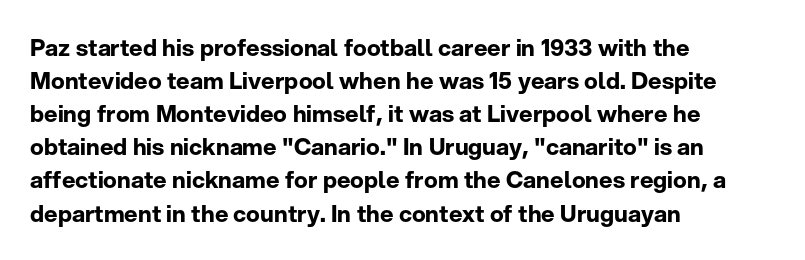
Q: Is the text bold? A: Yes.
Q: Is the text italic (slanted)? A: No, it is upright.
Q: Is the text underlined? A: No.
Q: How is the paragraph aligned? A: Left-aligned.
Q: Is the spacing between letters normal or unusually wide? A: Normal.
Q: Is the spacing between lines tight, normal or loose? A: Normal.
